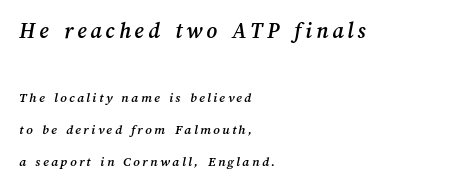
Is there much room between lines? Yes — plenty of vertical air separates them. The letters in the upper block stand taller than those in the block below. Any mark beneath the type? The region is blank. The compositor pushed each line to the left boundary.
